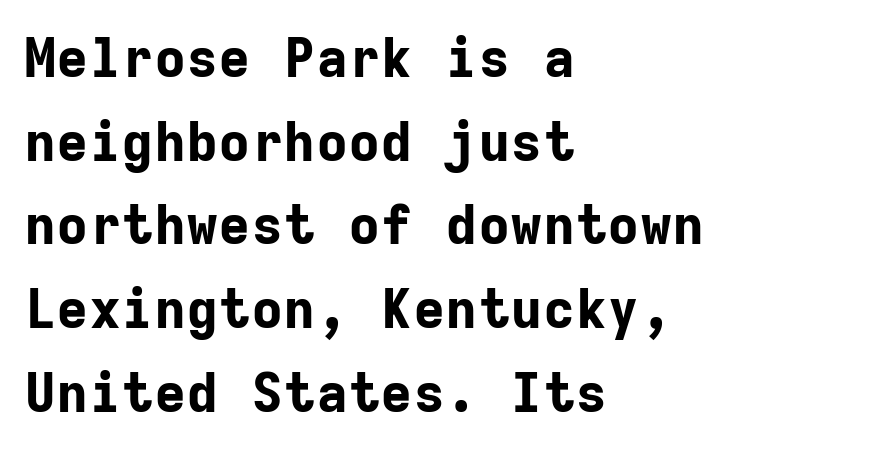
Bold? Absolutely — the strokes are thick and heavy. Vertical strokes here are truly vertical. Does the type have serifs? No, each stem ends abruptly. Only glyphs here, with clear space below each row.
